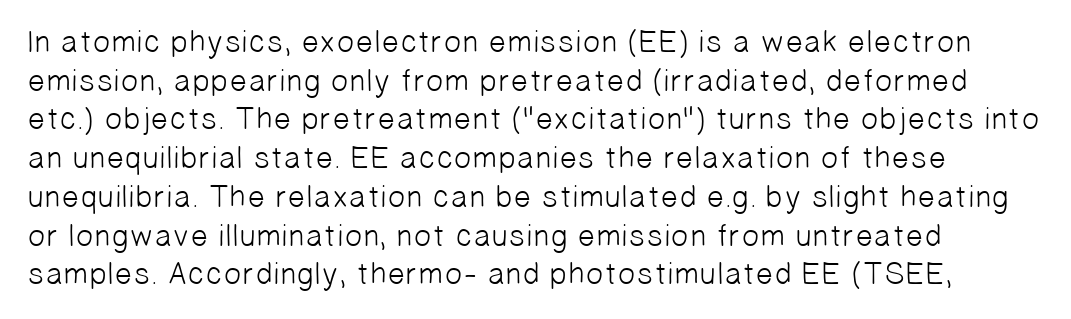
Q: Is the text bold? A: No.
Q: Is the typeface a serif or a sans-serif typeface? A: Sans-serif.
Q: Is the text underlined? A: No.
Q: How is the paragraph aligned? A: Left-aligned.
Q: Is the spacing between letters normal or unusually wide? A: Normal.
Q: Is the spacing between lines tight, normal or loose? A: Normal.
Q: Width (condensed, normal, or wide)? A: Normal.
Q: Stroke contrast? A: Low.
Q: x-height? A: Medium.
Q: Monospaced? A: No.
